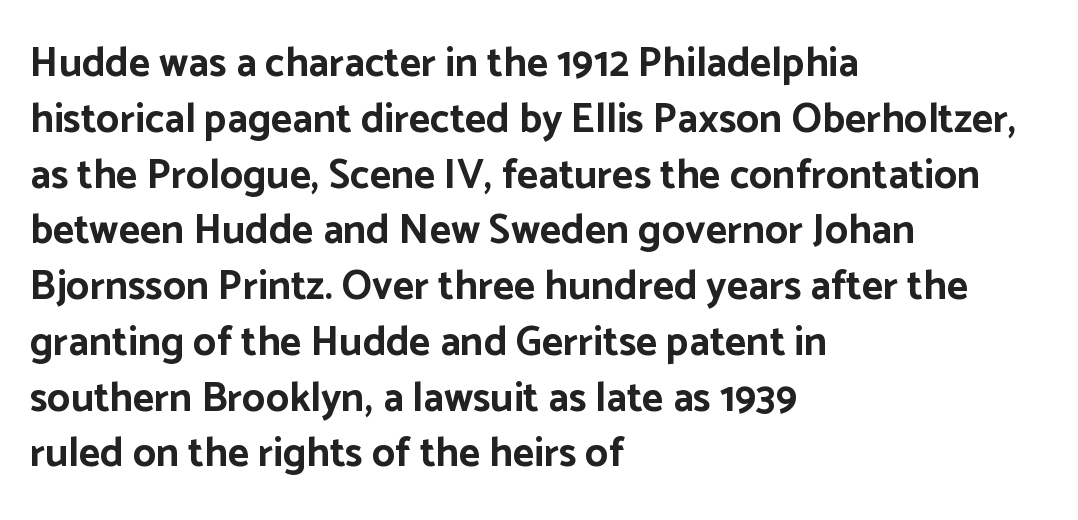
The image shows 41 px bold sans-serif type, upright; set left-aligned, normal line spacing (1.36x), normal letter spacing, not underlined; low stroke contrast and a medium x-height.
